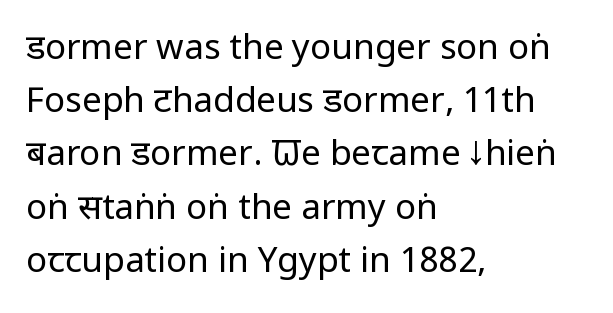
{"serif": "no", "italic": "no", "bold": "no", "weight": "regular", "width": "condensed", "stroke_contrast": "low", "x_height": "large", "monospaced": "no", "underline": "no", "align": "left", "line_spacing": "normal", "line_spacing_ratio": 1.52, "letter_spacing": "normal", "letter_spacing_em": 0.0, "glyph_px": 35}
